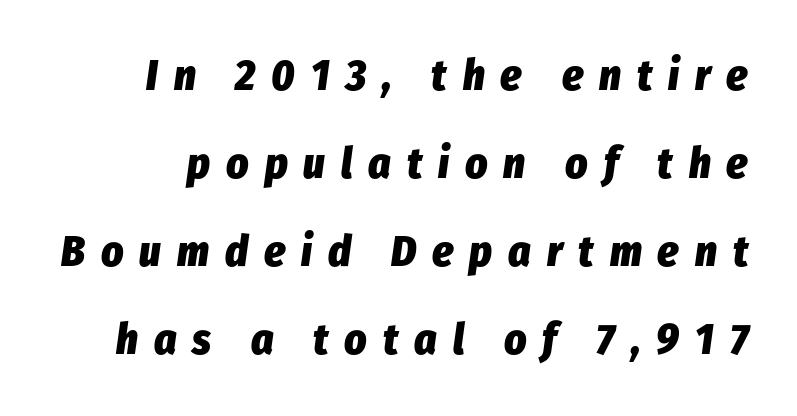
Q: Is the text bold? A: Yes.
Q: Is the text italic (slanted)? A: Yes, it leans right by about 8 degrees.
Q: Is the text underlined? A: No.
Q: Is the spacing between letters normal or unusually wide? A: Unusually wide.
Q: Is the spacing between lines tight, normal or loose? A: Loose.
Q: Width (condensed, normal, or wide)? A: Condensed.
Q: Stroke contrast? A: Low.
Q: x-height? A: Medium.
Q: Monospaced? A: No.
